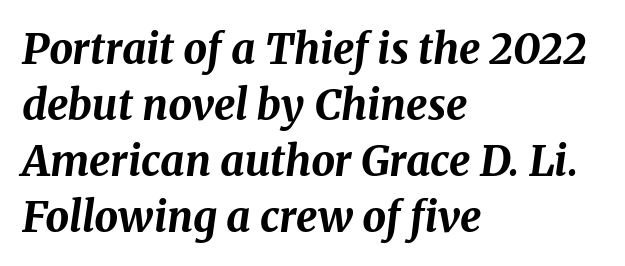
The image shows 42 px bold type, italic (leaning right); set left-aligned, normal line spacing (1.33x), normal letter spacing, not underlined; medium stroke contrast and a medium x-height.
